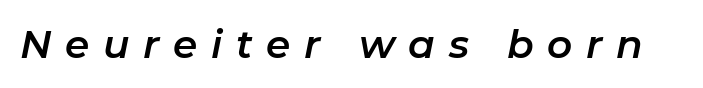
{"italic": "yes", "lean": "right", "slant_degrees": 11, "width": "normal", "stroke_contrast": "low", "x_height": "medium", "monospaced": "no", "underline": "no", "letter_spacing": "wide", "letter_spacing_em": 0.35, "glyph_px": 39}
